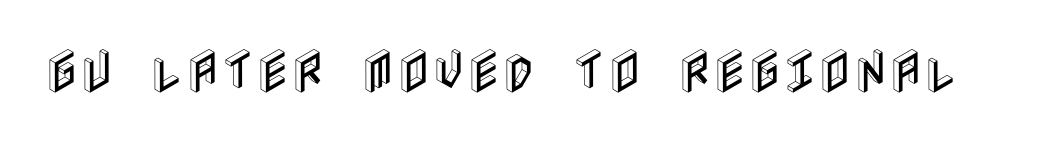
{"italic": "no", "width": "condensed", "x_height": "large", "underline": "no", "letter_spacing": "normal", "letter_spacing_em": 0.0, "glyph_px": 48}
